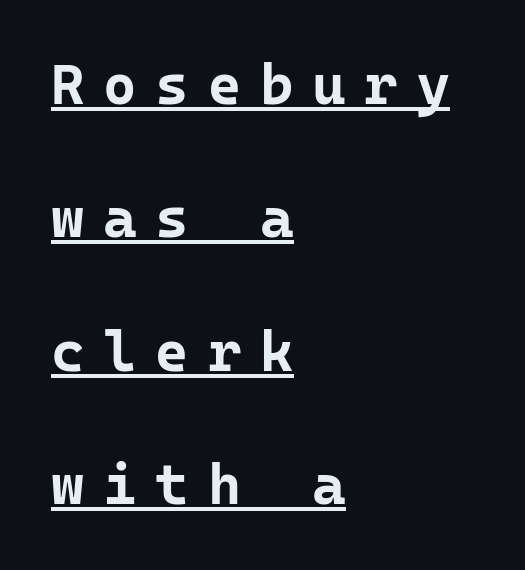
Q: Is the text bold? A: Yes.
Q: Is the text italic (slanted)? A: No, it is upright.
Q: Is the typeface a serif or a sans-serif typeface? A: Sans-serif.
Q: Is the text underlined? A: Yes.
Q: How is the paragraph aligned? A: Left-aligned.
Q: Is the spacing between letters normal or unusually wide? A: Unusually wide.
Q: Is the spacing between lines tight, normal or loose? A: Loose.
Q: Width (condensed, normal, or wide)? A: Normal.
Q: Stroke contrast? A: Low.
Q: x-height? A: Medium.
Q: Monospaced? A: Yes.
